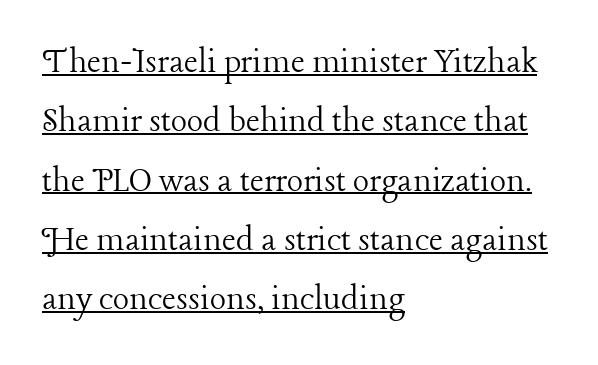
Q: Is the text bold? A: No.
Q: Is the text italic (slanted)? A: No, it is upright.
Q: Is the typeface a serif or a sans-serif typeface? A: Serif.
Q: Is the text underlined? A: Yes.
Q: How is the paragraph aligned? A: Left-aligned.
Q: Is the spacing between letters normal or unusually wide? A: Normal.
Q: Is the spacing between lines tight, normal or loose? A: Normal.
Q: Width (condensed, normal, or wide)? A: Normal.
Q: Stroke contrast? A: Low.
Q: x-height? A: Medium.
Q: Monospaced? A: No.
